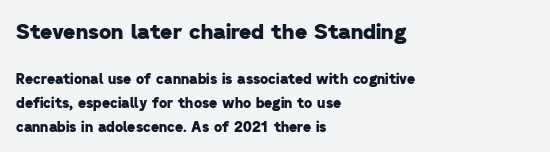
{"bold": "yes", "underline": "no", "align": "left", "line_spacing": "normal", "line_spacing_ratio": 1.69, "letter_spacing": "normal", "letter_spacing_em": 0.0, "larger_block": "first", "size_ratio": 1.5, "glyph_px": 21}
